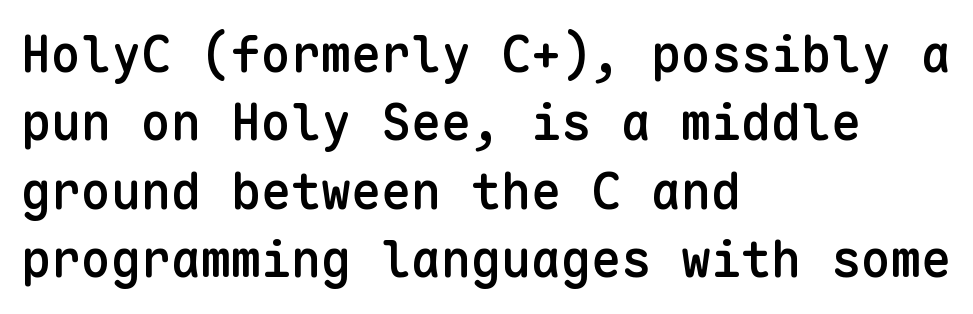
The image shows 50 px semibold sans-serif type, upright, monospaced; set left-aligned, normal line spacing (1.37x), normal letter spacing, not underlined; low stroke contrast and a medium x-height.
